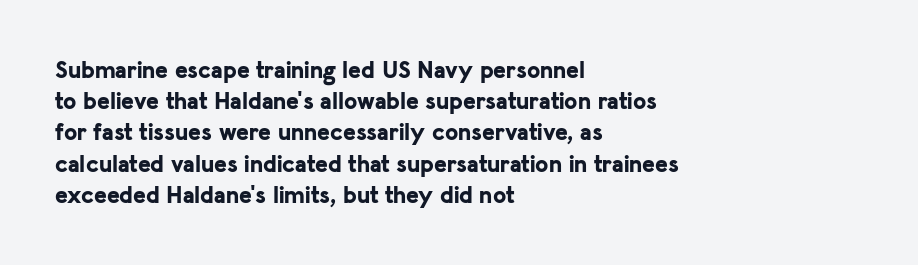
Q: Is the text bold? A: Yes.
Q: Is the text italic (slanted)? A: No, it is upright.
Q: Is the text underlined? A: No.
Q: How is the paragraph aligned? A: Left-aligned.
Q: Is the spacing between letters normal or unusually wide? A: Normal.
Q: Is the spacing between lines tight, normal or loose? A: Normal.
